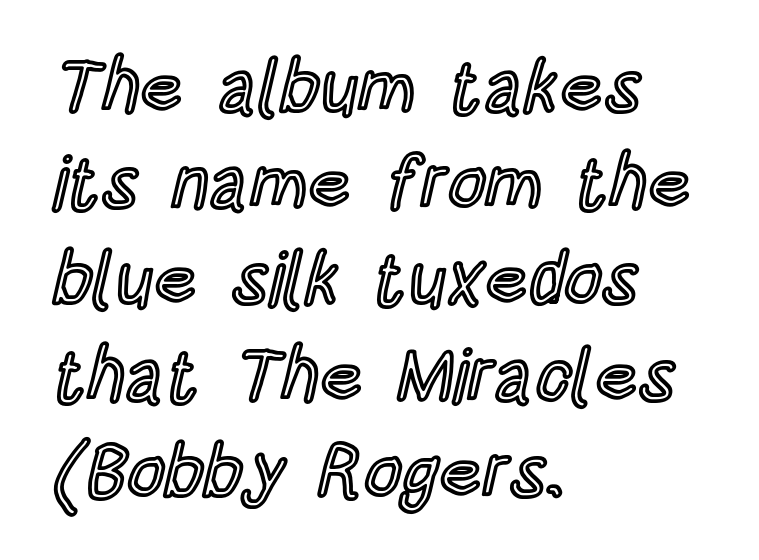
{"width": "condensed", "x_height": "large", "monospaced": "no", "underline": "no", "align": "left", "line_spacing": "normal", "line_spacing_ratio": 1.3, "letter_spacing": "normal", "letter_spacing_em": 0.0, "glyph_px": 74}
